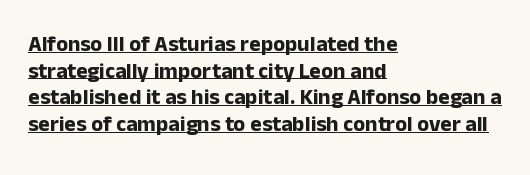
Set as a true bold cut, around the 700 mark. The tracking reads as untouched default to a designer's eye. Is the block centered? No — it sits flush against the left margin. What decoration does the sample have? An underline. These lines were composed using upright roman letters.
